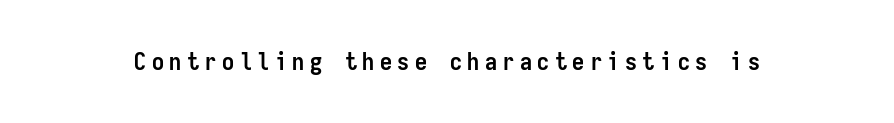
The image shows 24 px bold type, upright; set unusually wide letter spacing (+0.23 em), not underlined.
